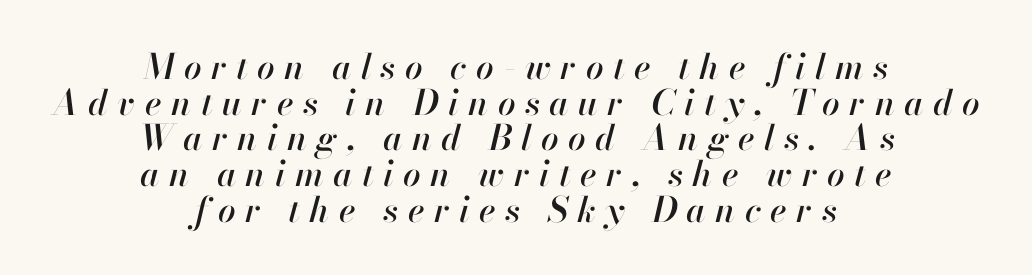
Letter spacing: wide. Spacing verdict: proportional, widths tailored to each character. Line starts and ends both wander, symmetrically. Does the lettering tilt? It does — this is italic. The designer dialed line spacing down below the default.
